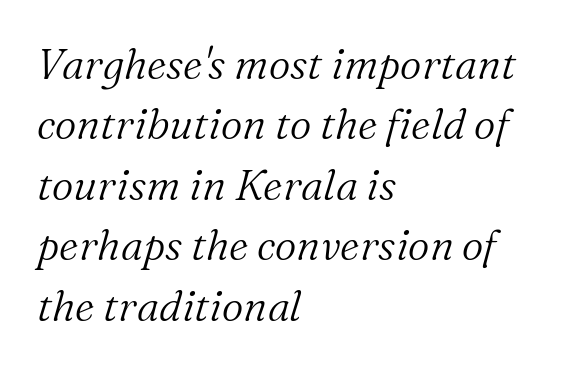
This reads as an unemphasized weight, regular at the heaviest. Horizontally, the lines are justified to the leading edge only. The glyphs look as if they've been sheared to an angle. Do the characters align in a grid? No, the font is proportional. Here the glyphs are tracked normally, forming tight word shapes. Reading down the column, the eye jumps a familiar distance to each next line.
